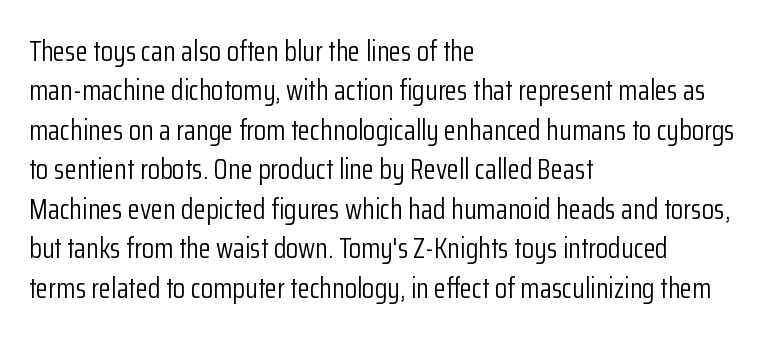
Q: Is the text bold? A: No.
Q: Is the text italic (slanted)? A: No, it is upright.
Q: Is the typeface a serif or a sans-serif typeface? A: Sans-serif.
Q: Is the text underlined? A: No.
Q: How is the paragraph aligned? A: Left-aligned.
Q: Is the spacing between letters normal or unusually wide? A: Normal.
Q: Is the spacing between lines tight, normal or loose? A: Normal.
Q: Width (condensed, normal, or wide)? A: Condensed.
Q: Stroke contrast? A: Low.
Q: x-height? A: Medium.
Q: Monospaced? A: No.
